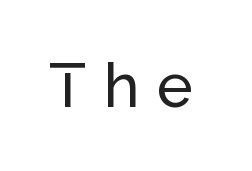
Q: Is the text italic (slanted)? A: No, it is upright.
Q: Is the typeface a serif or a sans-serif typeface? A: Sans-serif.
Q: Is the text underlined? A: No.
Q: Is the spacing between letters normal or unusually wide? A: Unusually wide.
Q: Width (condensed, normal, or wide)? A: Normal.
Q: Stroke contrast? A: Low.
Q: x-height? A: Medium.
Q: Monospaced? A: No.
